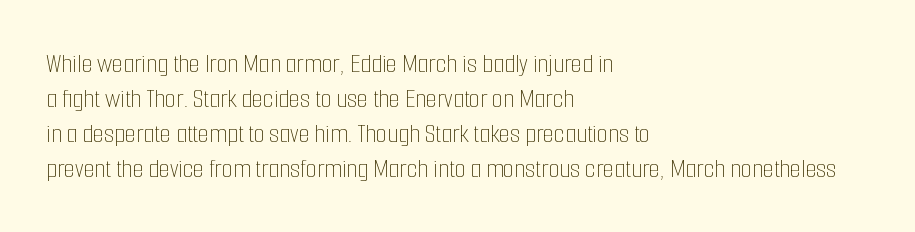
{"italic": "no", "bold": "no", "weight": "thin", "width": "condensed", "stroke_contrast": "low", "x_height": "medium", "monospaced": "no", "underline": "no", "align": "left", "line_spacing": "normal", "line_spacing_ratio": 1.25, "letter_spacing": "normal", "letter_spacing_em": 0.0, "glyph_px": 28}
